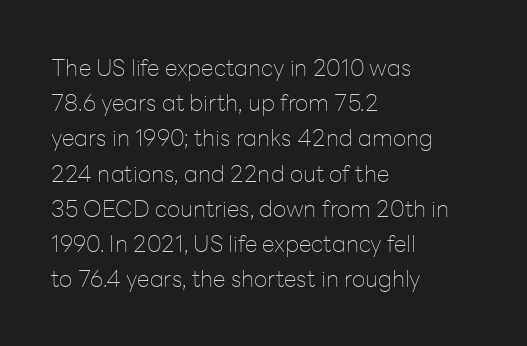
The image shows 23 px text type, upright; set left-aligned, normal line spacing (1.53x), normal letter spacing, not underlined.
